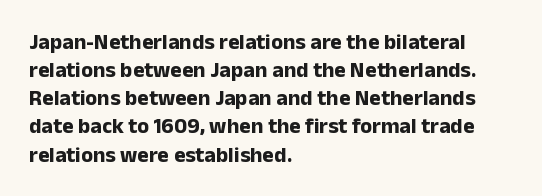
{"italic": "no", "bold": "yes", "underline": "no", "align": "left", "line_spacing": "normal", "line_spacing_ratio": 1.28, "letter_spacing": "normal", "letter_spacing_em": 0.0, "glyph_px": 22}
